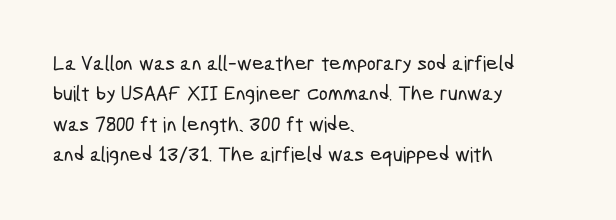
In CSS terms this would be text-align: left. Quick note: interline space is typical. Students, note that the glyphs here touch the page at normal intervals. This rendering features lettering with no underline.
